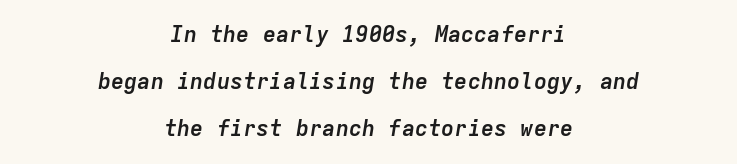
Q: Is the text bold? A: Yes.
Q: Is the text italic (slanted)? A: Yes, it leans right by about 9 degrees.
Q: Is the text underlined? A: No.
Q: How is the paragraph aligned? A: Centered.
Q: Is the spacing between letters normal or unusually wide? A: Normal.
Q: Is the spacing between lines tight, normal or loose? A: Loose.
